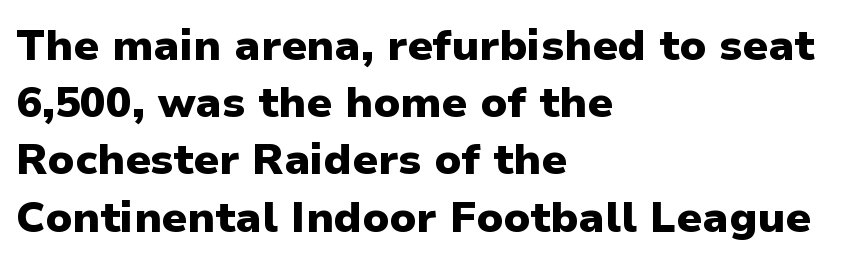
Q: Is the text bold? A: Yes.
Q: Is the text italic (slanted)? A: No, it is upright.
Q: Is the typeface a serif or a sans-serif typeface? A: Sans-serif.
Q: Is the text underlined? A: No.
Q: How is the paragraph aligned? A: Left-aligned.
Q: Is the spacing between letters normal or unusually wide? A: Normal.
Q: Is the spacing between lines tight, normal or loose? A: Normal.
Q: Width (condensed, normal, or wide)? A: Normal.
Q: Stroke contrast? A: Low.
Q: x-height? A: Medium.
Q: Monospaced? A: No.
